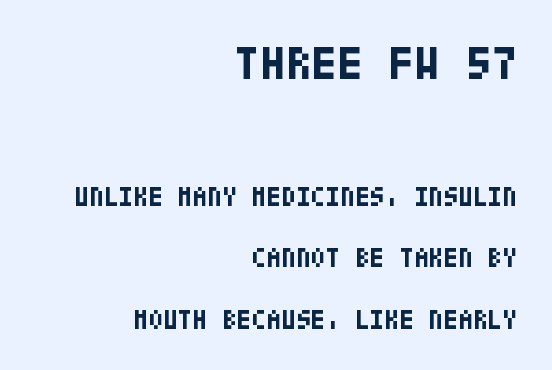
{"serif": "no", "italic": "no", "bold": "yes", "weight": "bold", "width": "condensed", "stroke_contrast": "low", "x_height": "large", "underline": "no", "align": "right", "line_spacing": "loose", "line_spacing_ratio": 2.28, "letter_spacing": "normal", "letter_spacing_em": 0.0, "larger_block": "first", "size_ratio": 1.74, "glyph_px": 47}
